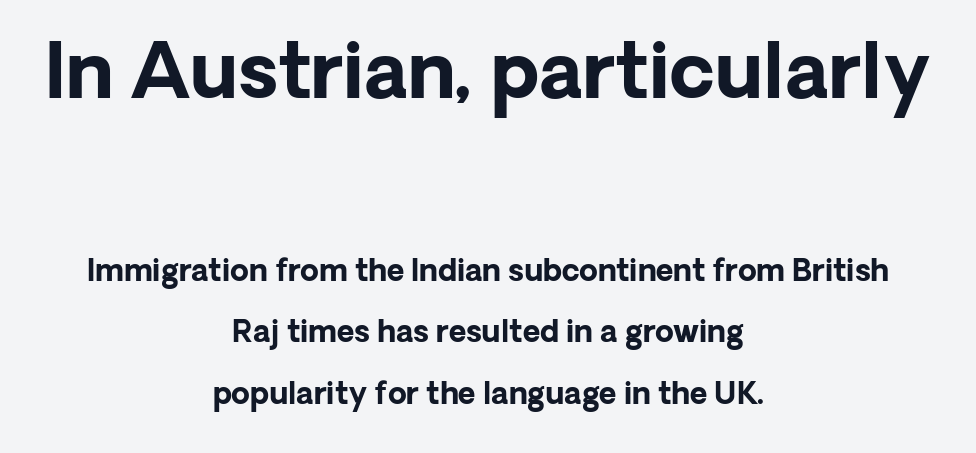
Lines of text with bare space underneath. You get the large type first, then a drop to smaller type. If you folded the block vertically in half, each line would mirror itself in length. Unlike a traditional serif, this face leaves its strokes unadorned. On the weight axis this lands at bold, roughly 700. This sample has the flowing, uneven cadence of proportional lettering.
